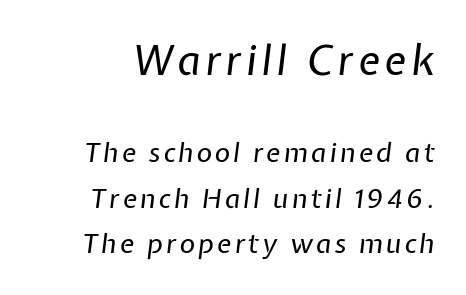
Which chunk is bigger? The first one — the top block dwarfs the bottom. Glance below the letters and you will spot only blank space. This sample keeps an unexceptional amount of space between lines. A typesetter would call this proportional, since set widths differ per character. These glyphs show unthickened strokes, regular width or finer.
